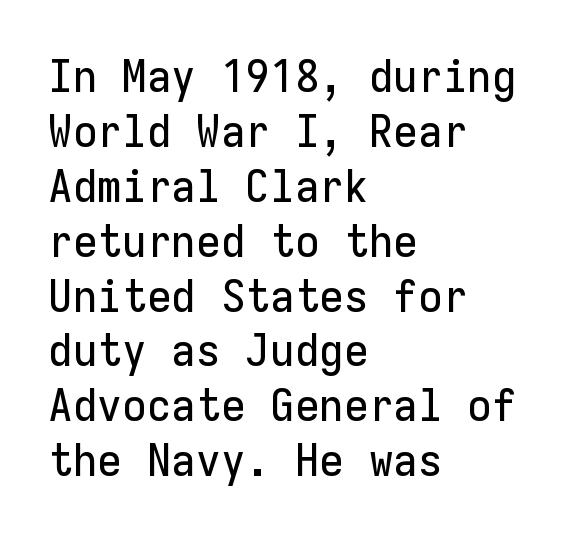
Q: Is the text italic (slanted)? A: No, it is upright.
Q: Is the typeface a serif or a sans-serif typeface? A: Sans-serif.
Q: Is the text underlined? A: No.
Q: How is the paragraph aligned? A: Left-aligned.
Q: Is the spacing between letters normal or unusually wide? A: Normal.
Q: Width (condensed, normal, or wide)? A: Normal.
Q: Stroke contrast? A: Low.
Q: x-height? A: Medium.
Q: Monospaced? A: Yes.
